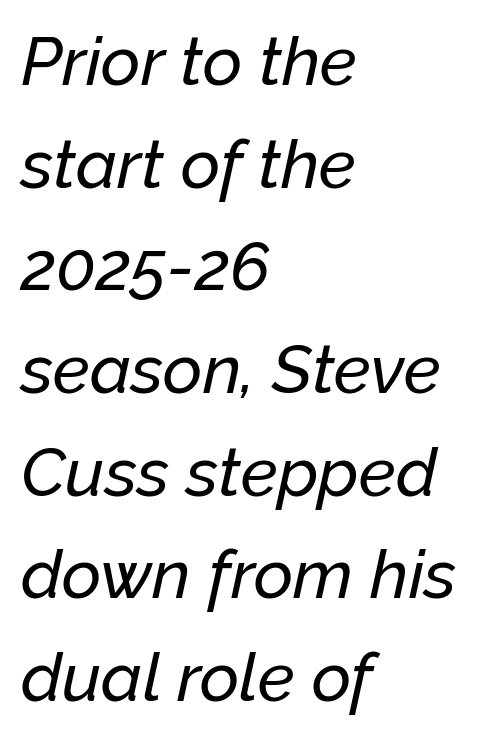
The image shows 68 px text type, italic (leaning right); set left-aligned, normal line spacing (1.51x), normal letter spacing, not underlined; low stroke contrast and a medium x-height.
